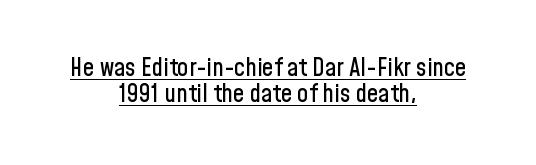
The image shows 25 px text type, upright; set centered, tight line spacing (1.06x), normal letter spacing, underlined.
